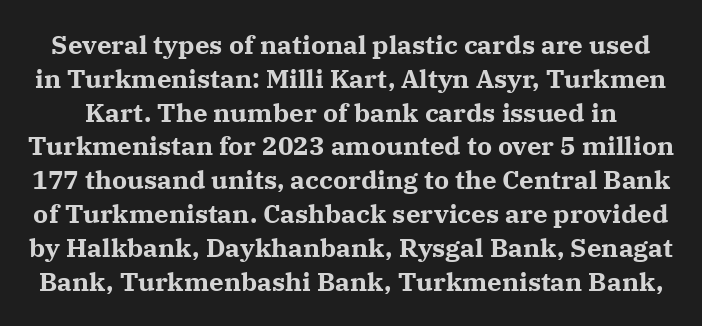
Lines of text with bare space underneath. Regarding leading, the lines here are spaced in the standard way. If you drew a line through each stem, it would be perfectly vertical. This rendering leaves character spacing at its baseline value. As a designer I'd log this as weight 700, bold.
